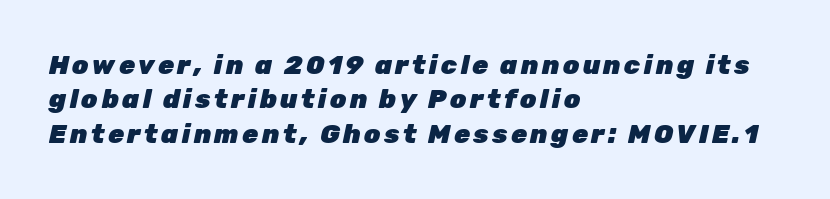
Honestly, there is no underline to notice here at all. Whoever set this chose a conventional vertical rhythm. Summary of weight: heavy, a full bold. It's the slanting kind of type.
